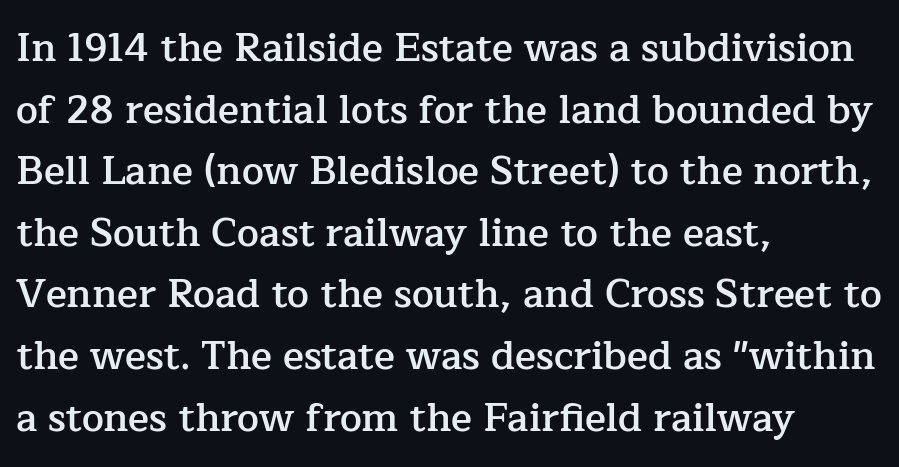
Q: Is the text bold? A: Semi-bold.
Q: Is the text italic (slanted)? A: No, it is upright.
Q: Is the typeface a serif or a sans-serif typeface? A: Serif.
Q: Is the text underlined? A: No.
Q: How is the paragraph aligned? A: Left-aligned.
Q: Is the spacing between letters normal or unusually wide? A: Normal.
Q: Is the spacing between lines tight, normal or loose? A: Normal.
Q: Width (condensed, normal, or wide)? A: Normal.
Q: Stroke contrast? A: Low.
Q: x-height? A: Medium.
Q: Monospaced? A: No.
